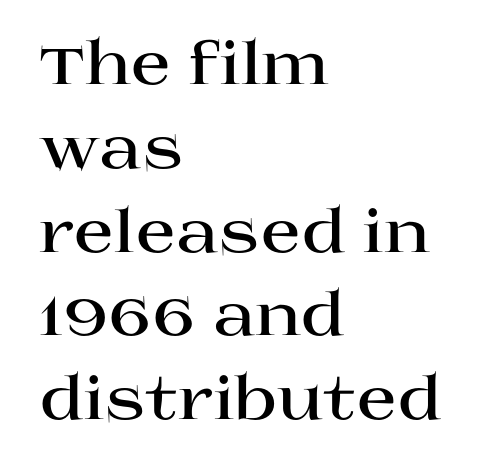
Reading down the block, your eye returns to a fixed left position each line. The face used here is rendered with its standard letterfit. Classification — serif. The space directly below the letters is spotless. A normal amount of white space separates one row of letters from the next.
